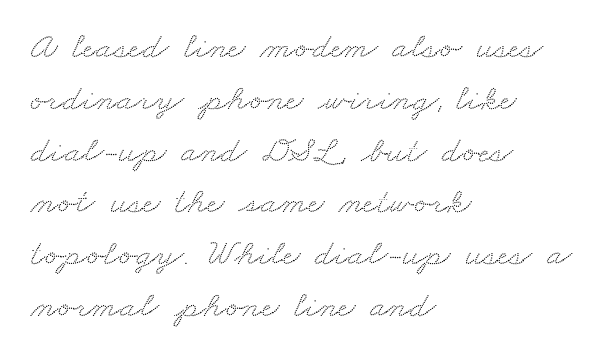
The image shows 37 px wide serif type; set left-aligned, normal line spacing (1.4x), normal letter spacing, not underlined; medium stroke contrast and a small x-height.
